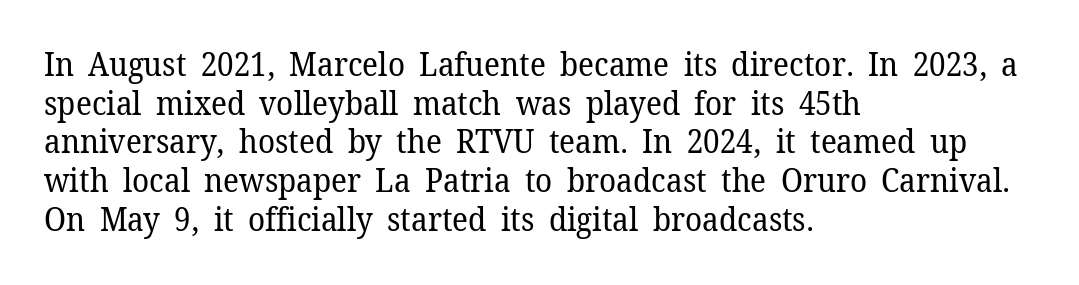
{"serif": "yes", "italic": "no", "bold": "no", "weight": "regular", "width": "normal", "stroke_contrast": "low", "x_height": "medium", "monospaced": "no", "underline": "no", "align": "left", "line_spacing_ratio": 1.21, "letter_spacing": "normal", "letter_spacing_em": 0.0, "glyph_px": 32}
